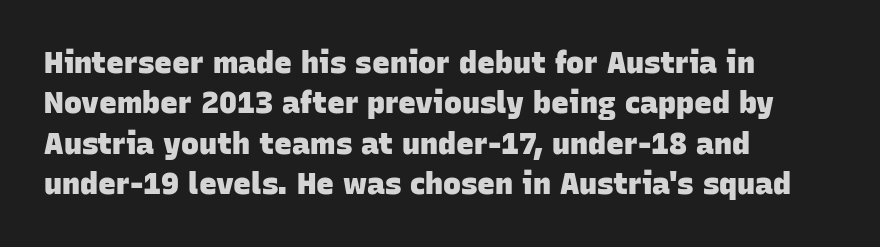
Q: Is the text bold? A: Yes.
Q: Is the typeface a serif or a sans-serif typeface? A: Sans-serif.
Q: Is the text underlined? A: No.
Q: How is the paragraph aligned? A: Left-aligned.
Q: Is the spacing between letters normal or unusually wide? A: Normal.
Q: Is the spacing between lines tight, normal or loose? A: Normal.
Q: Width (condensed, normal, or wide)? A: Normal.
Q: Stroke contrast? A: Low.
Q: x-height? A: Large.
Q: Monospaced? A: No.
